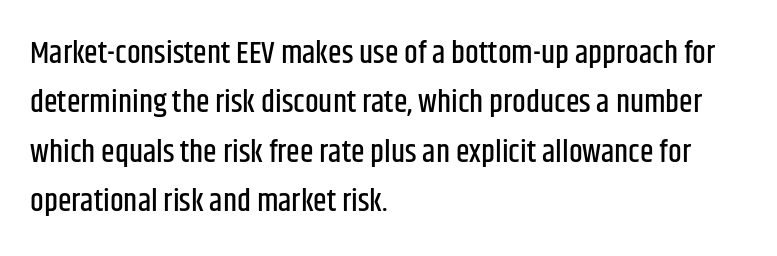
Q: Is the text italic (slanted)? A: No, it is upright.
Q: Is the typeface a serif or a sans-serif typeface? A: Sans-serif.
Q: Is the text underlined? A: No.
Q: How is the paragraph aligned? A: Left-aligned.
Q: Is the spacing between letters normal or unusually wide? A: Normal.
Q: Is the spacing between lines tight, normal or loose? A: Normal.
Q: Width (condensed, normal, or wide)? A: Condensed.
Q: Stroke contrast? A: Low.
Q: x-height? A: Large.
Q: Monospaced? A: No.
